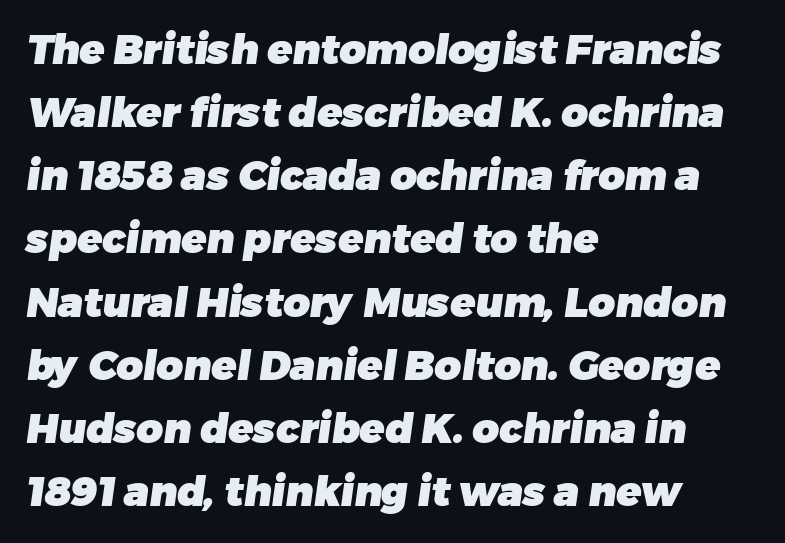
The image shows 41 px heavy sans-serif type; set left-aligned, normal line spacing (1.54x), normal letter spacing, not underlined; low stroke contrast and a medium x-height.
